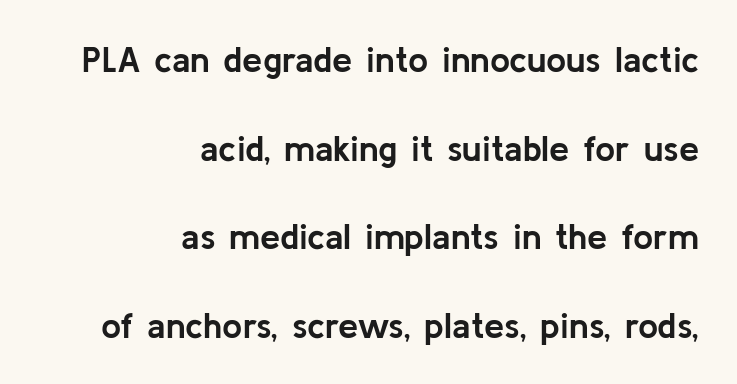
{"serif": "no", "italic": "no", "bold": "yes", "weight": "semibold", "width": "normal", "stroke_contrast": "low", "x_height": "medium", "monospaced": "no", "underline": "no", "align": "right", "line_spacing": "loose", "line_spacing_ratio": 2.46, "letter_spacing": "normal", "letter_spacing_em": 0.0, "glyph_px": 36}
